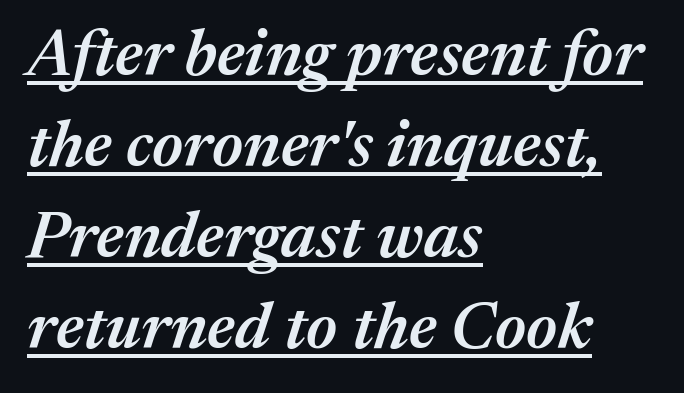
{"italic": "yes", "lean": "right", "slant_degrees": 17, "bold": "semi", "weight": "semibold", "width": "normal", "stroke_contrast": "medium", "x_height": "medium", "monospaced": "no", "underline": "yes", "align": "left", "line_spacing": "normal", "line_spacing_ratio": 1.4, "letter_spacing": "normal", "letter_spacing_em": 0.0, "glyph_px": 65}
